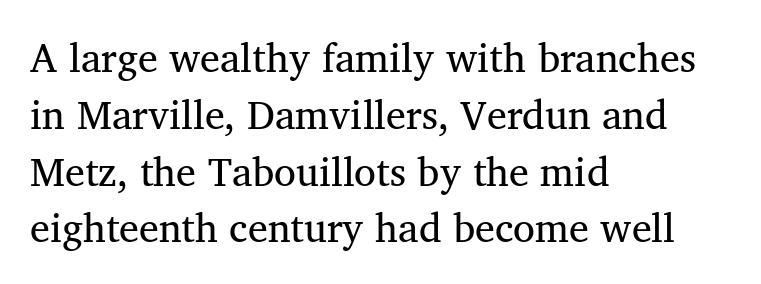
The image shows 40 px regular-weight serif type, upright; set left-aligned, normal line spacing (1.42x), normal letter spacing, not underlined; medium stroke contrast and a medium x-height.
